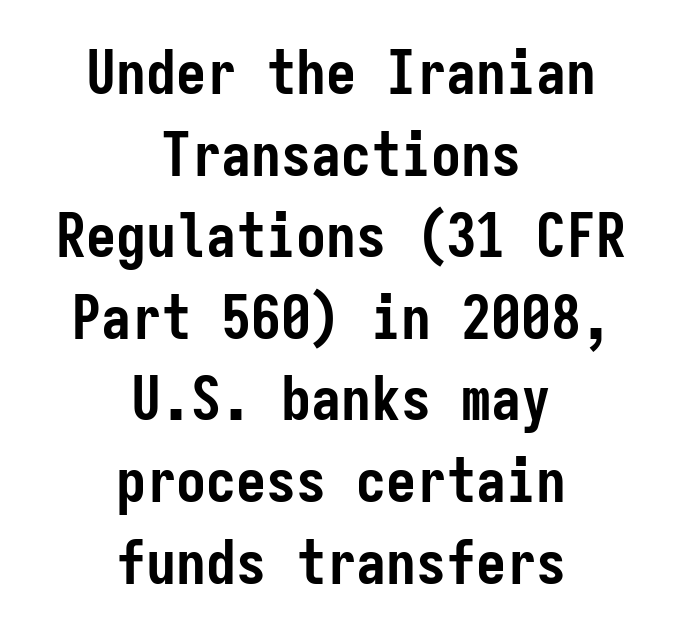
Does the copy run flush right? No — it is centered line by line. Here the glyphs are tracked normally, forming tight word shapes. Regular leading. Ordinary non-slanted type is in use. You can tell from the bare stems that sans-serif type was used. The glyphs have the mass of a bold cut.
